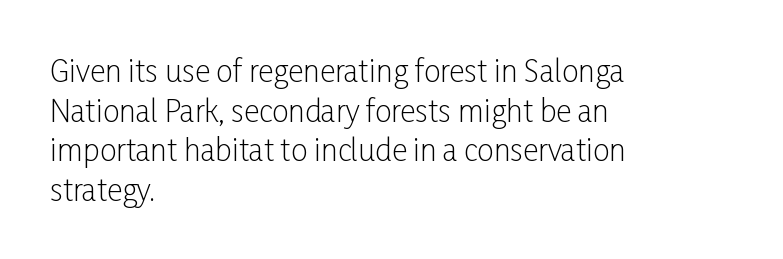
The image shows 30 px light, condensed sans-serif type, upright; set left-aligned, normal line spacing (1.32x), normal letter spacing, not underlined; low stroke contrast and a medium x-height.
